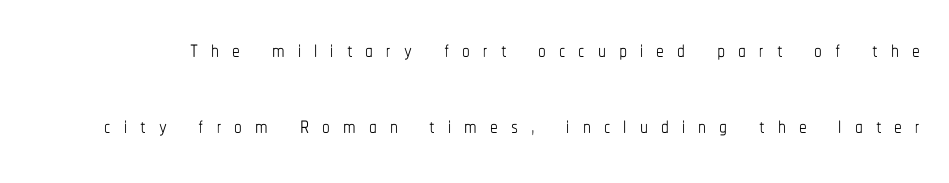
{"italic": "no", "bold": "no", "weight": "thin", "width": "condensed", "stroke_contrast": "low", "x_height": "medium", "monospaced": "no", "underline": "no", "line_spacing": "loose", "line_spacing_ratio": 2.45, "letter_spacing": "wide", "letter_spacing_em": 0.42, "glyph_px": 31}
